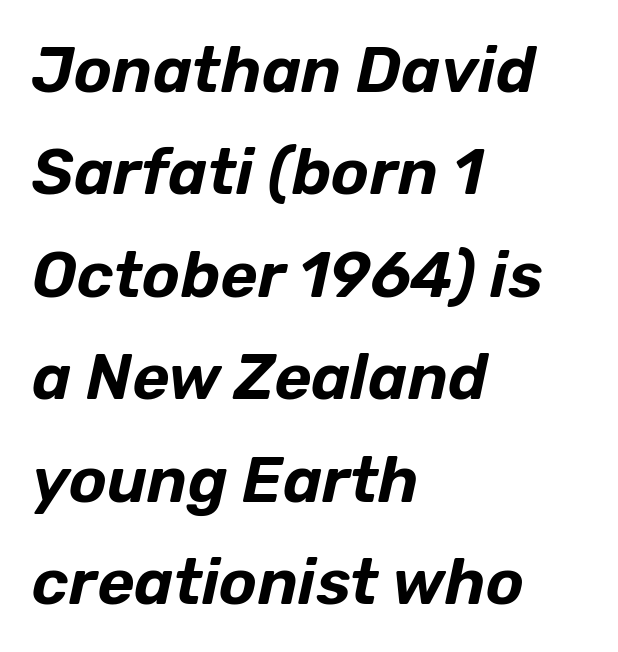
{"italic": "yes", "lean": "right", "slant_degrees": 12, "width": "normal", "stroke_contrast": "low", "x_height": "medium", "monospaced": "no", "underline": "no", "align": "left", "line_spacing": "normal", "line_spacing_ratio": 1.6, "letter_spacing": "normal", "letter_spacing_em": 0.0, "glyph_px": 64}
